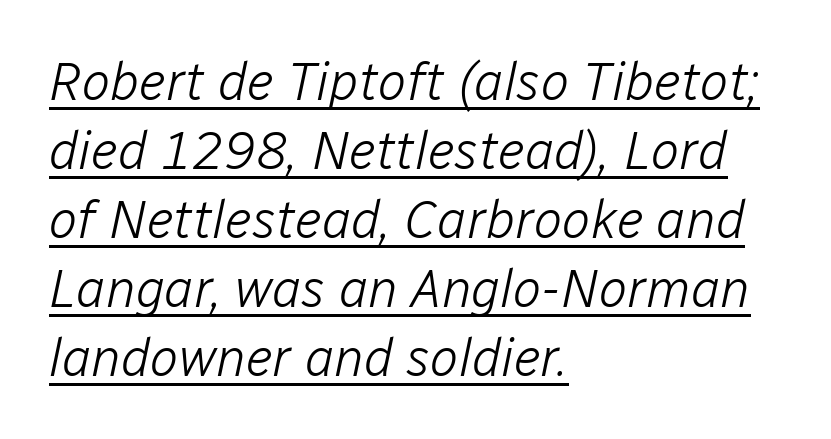
Q: Is the text bold? A: No.
Q: Is the text italic (slanted)? A: Yes, it leans right by about 12 degrees.
Q: Is the text underlined? A: Yes.
Q: How is the paragraph aligned? A: Left-aligned.
Q: Is the spacing between letters normal or unusually wide? A: Normal.
Q: Is the spacing between lines tight, normal or loose? A: Normal.
Q: Width (condensed, normal, or wide)? A: Normal.
Q: Stroke contrast? A: Low.
Q: x-height? A: Medium.
Q: Monospaced? A: No.
